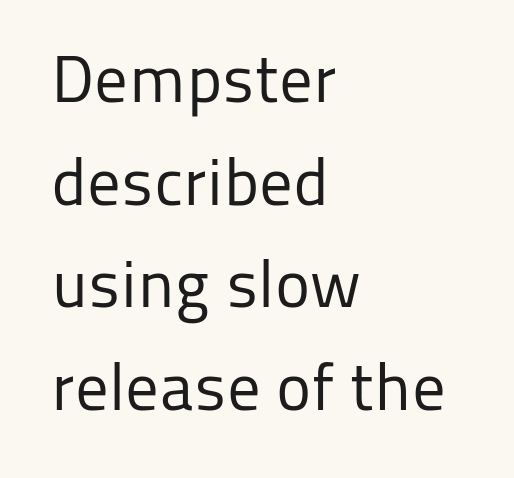
The image shows 67 px regular-weight sans-serif type, upright; set left-aligned, normal line spacing (1.53x), normal letter spacing, not underlined; low stroke contrast and a medium x-height.
